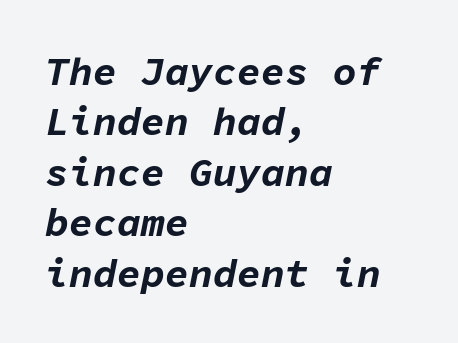
The image shows 40 px bold type, italic (leaning right), monospaced; set left-aligned, normal line spacing (1.26x), normal letter spacing, not underlined; low stroke contrast and a medium x-height.
